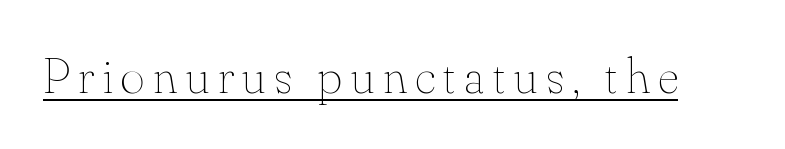
The image shows 51 px thin type, upright; set underlined; medium stroke contrast and a small x-height.
